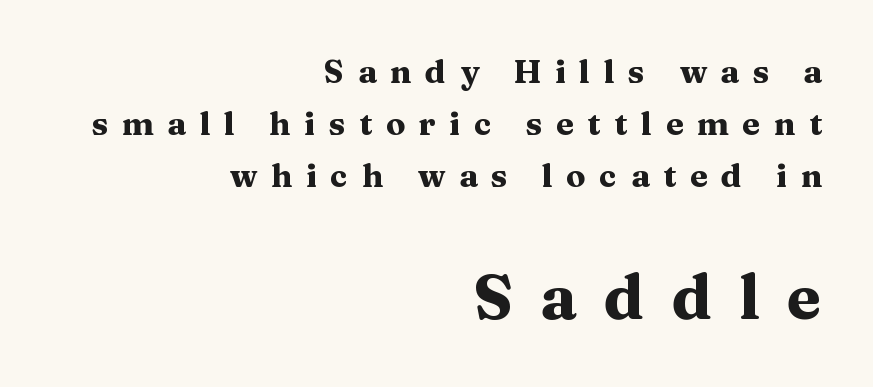
The passage shown stacks its lines at a standard gap. The tracking jumps out immediately: characters are airy and widely separated. The later block is typeset at a bigger size than the earlier block. A typesetter would call this proportional, since set widths differ per character. The designer went with a serif here, giving each stem small feet.
